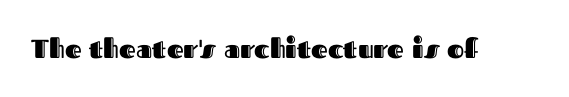
Is there any slant? The stems are plumb. Descenders are the only things crossing below the line. The line texture is even and compact thanks to regular tracking.
